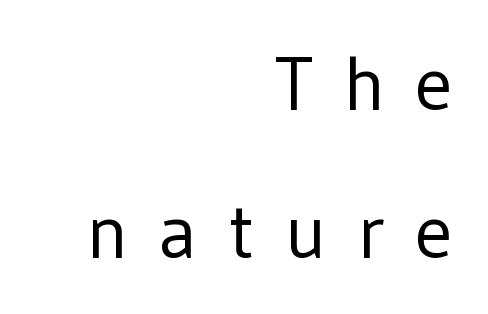
The image shows 77 px regular-weight sans-serif type, upright; set right-aligned, loose line spacing (1.92x), unusually wide letter spacing (+0.39 em), not underlined; low stroke contrast and a medium x-height.
